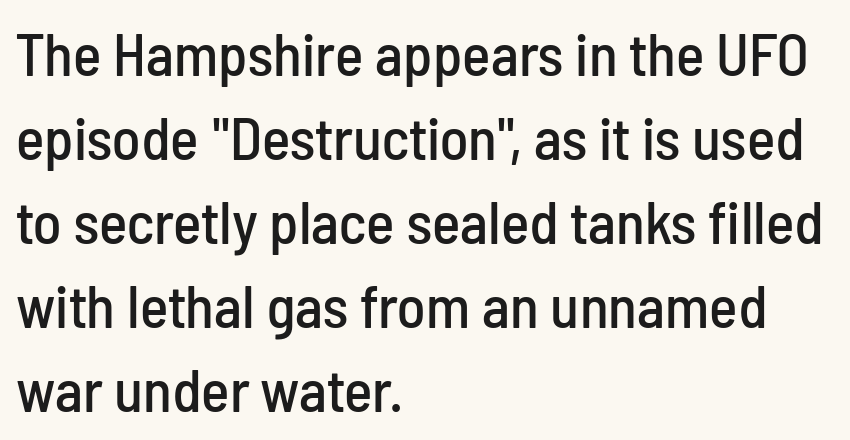
The image shows 60 px condensed sans-serif type, upright; set left-aligned, normal line spacing (1.4x), normal letter spacing, not underlined; low stroke contrast and a medium x-height.
